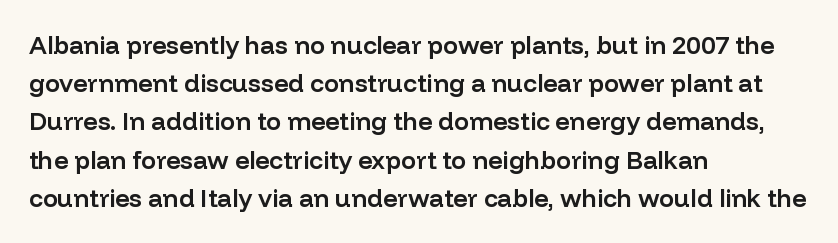
How heavy is the stroke? Medium-heavy — a semibold, shy of bold. Summary of vertical rhythm: regular, with standard interline spacing. Underline: absent. Inter-character spacing is left at the font's built-in metrics. A student would call this left alignment; a typographer would say flush left, rag right. Italic? Not at all — the glyphs are vertical.
